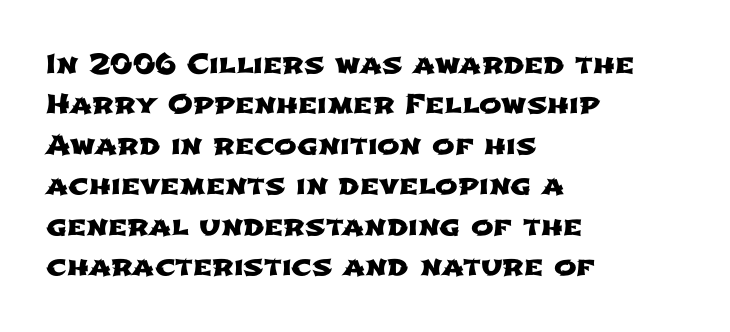
This rendering features lettering with no underline. Successive baselines arrive at the customary interval. Leftover space on each line is placed entirely after the last word. The passage shown has conventional tracking throughout.
